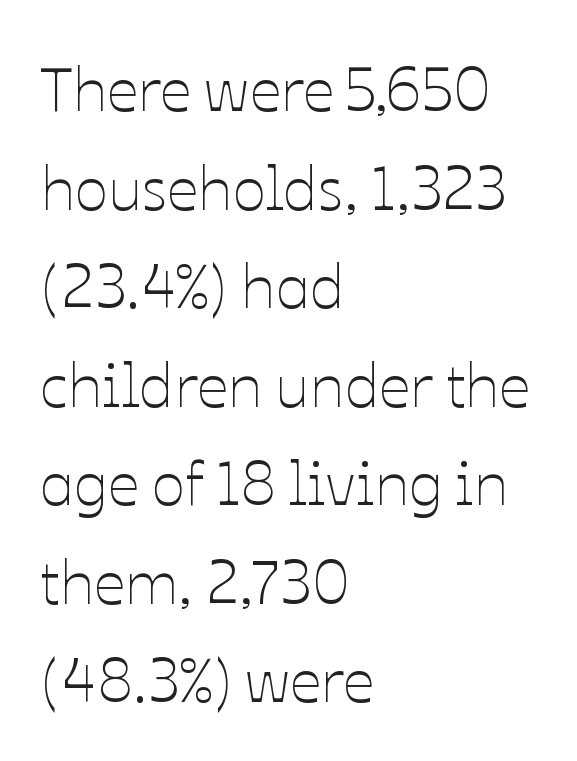
Q: Is the text bold? A: No.
Q: Is the text italic (slanted)? A: No, it is upright.
Q: Is the text underlined? A: No.
Q: How is the paragraph aligned? A: Left-aligned.
Q: Is the spacing between letters normal or unusually wide? A: Normal.
Q: Is the spacing between lines tight, normal or loose? A: Normal.
Q: Width (condensed, normal, or wide)? A: Normal.
Q: Stroke contrast? A: Low.
Q: x-height? A: Medium.
Q: Monospaced? A: No.
